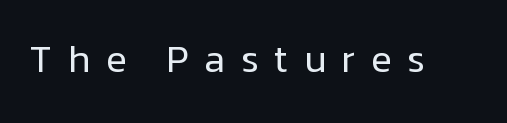
The image shows 38 px regular-weight sans-serif type, upright; set unusually wide letter spacing (+0.41 em), not underlined; low stroke contrast and a medium x-height.
